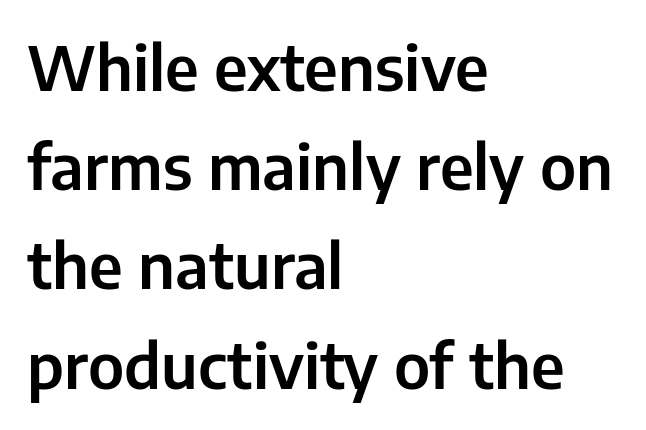
Q: Is the text italic (slanted)? A: No, it is upright.
Q: Is the typeface a serif or a sans-serif typeface? A: Sans-serif.
Q: Is the text underlined? A: No.
Q: How is the paragraph aligned? A: Left-aligned.
Q: Is the spacing between letters normal or unusually wide? A: Normal.
Q: Is the spacing between lines tight, normal or loose? A: Normal.
Q: Width (condensed, normal, or wide)? A: Normal.
Q: Stroke contrast? A: Low.
Q: x-height? A: Medium.
Q: Monospaced? A: No.
